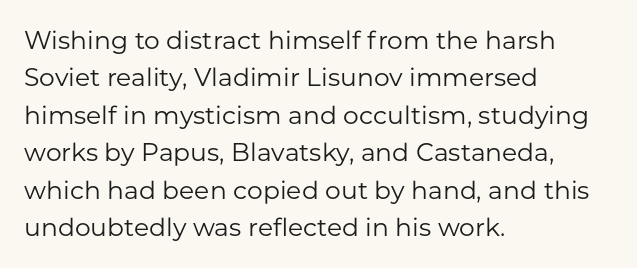
Q: Is the text bold? A: No.
Q: Is the text italic (slanted)? A: No, it is upright.
Q: Is the text underlined? A: No.
Q: How is the paragraph aligned? A: Left-aligned.
Q: Is the spacing between letters normal or unusually wide? A: Normal.
Q: Is the spacing between lines tight, normal or loose? A: Normal.
